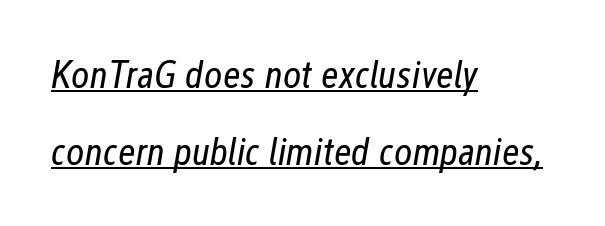
Note the varied advance widths — an 'i' is clearly narrower than an 'm'. The typography opts for an oblique posture over an upright one. Emphasis is given by a line drawn under the lettering. Leading: increased.
